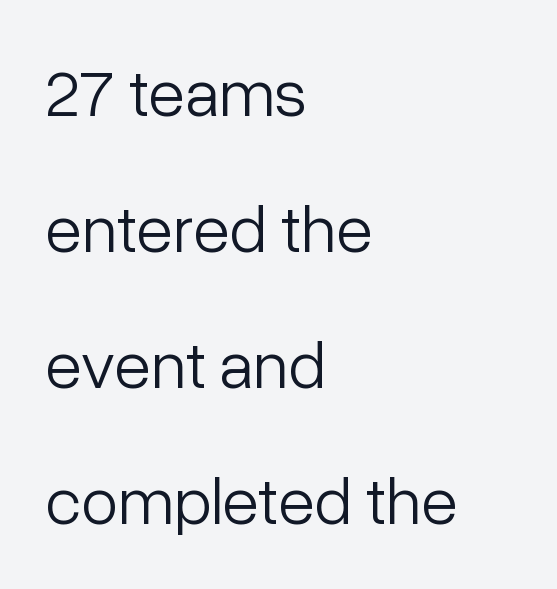
{"serif": "no", "italic": "no", "bold": "no", "weight": "light", "width": "normal", "stroke_contrast": "low", "x_height": "medium", "monospaced": "no", "underline": "no", "align": "left", "line_spacing": "loose", "line_spacing_ratio": 2.03, "letter_spacing": "normal", "letter_spacing_em": 0.0, "glyph_px": 67}
